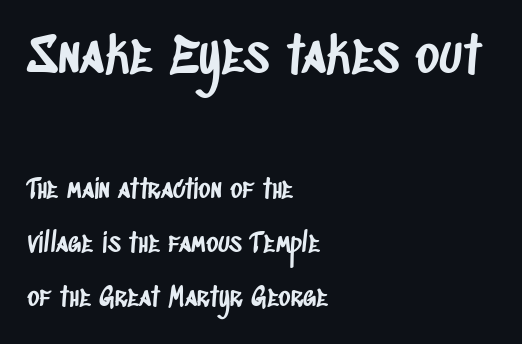
Where is the straight margin? On the left. No word sits above an underline. The block of text is sparse from top to bottom, with ample space between rows. Are there feet on the stems? There aren't — it's a sans. Note the varied advance widths — an 'i' is clearly narrower than an 'm'.
